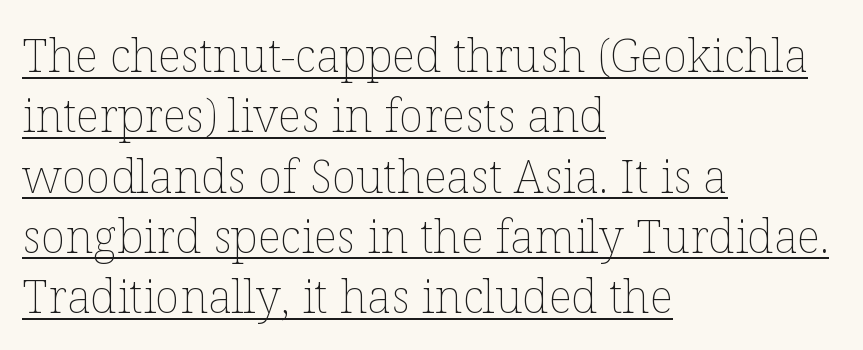
Q: Is the text bold? A: No.
Q: Is the text italic (slanted)? A: No, it is upright.
Q: Is the text underlined? A: Yes.
Q: How is the paragraph aligned? A: Left-aligned.
Q: Is the spacing between letters normal or unusually wide? A: Normal.
Q: Is the spacing between lines tight, normal or loose? A: Normal.
Q: Width (condensed, normal, or wide)? A: Normal.
Q: Stroke contrast? A: Low.
Q: x-height? A: Medium.
Q: Monospaced? A: No.
